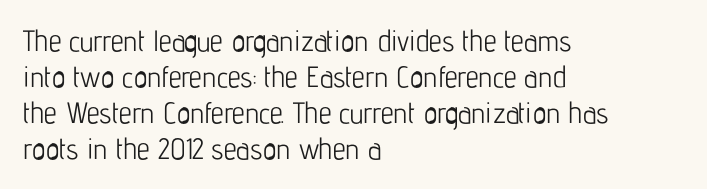
You could call the tracking neutral — neither tight nor loose. Think of a printed novel: that variable character pitch is what you see here. Line starts are locked; line ends wander. The font's upright variant was chosen for this text. The typeface chosen for these lines omits serifs.
